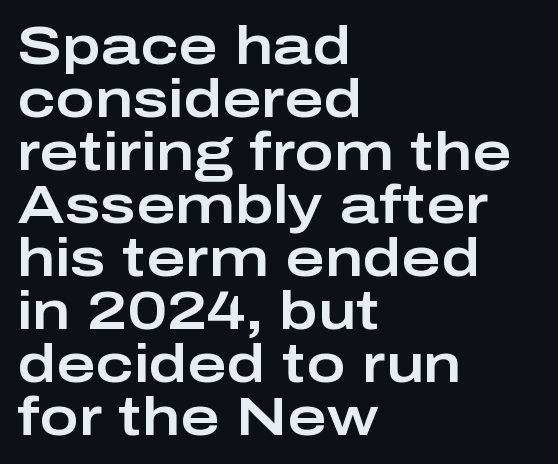
If you drew a line through each stem, it would be perfectly vertical. Cramped leading. A typesetter would call this zero additional tracking. The face used here is proportionally spaced, like ordinary book or web type.
